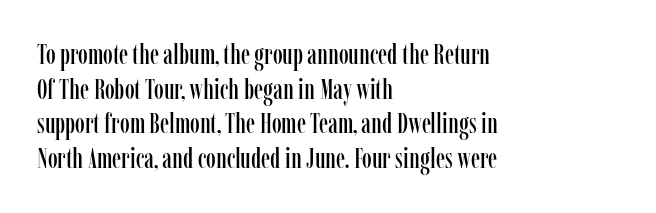
A classic flush-left, rag-right setting is used for this passage. Underline: absent. Designer's note — italics off, roman on. The face used here is proportionally spaced, like ordinary book or web type. The letters sit at their default tracking, neither squeezed nor spread. Regarding serifs, this sample has them.
